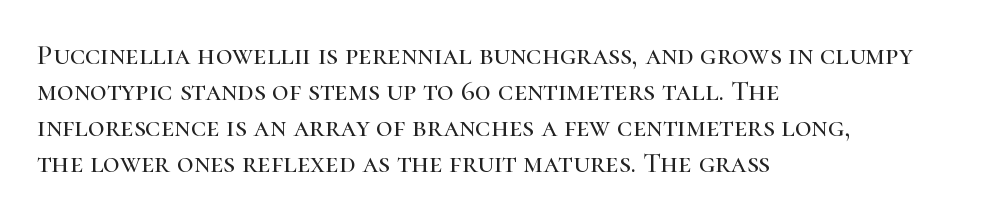
The typeface chosen for these lines features serifs. The face used here is proportionally spaced, like ordinary book or web type. Clear beneath every line of the passage. What stands out about the letter spacing? Nothing — it is the standard amount.
